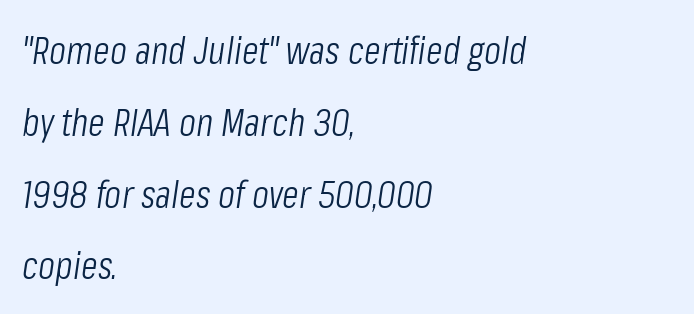
The image shows 39 px light, condensed type, italic (leaning right); set left-aligned, line spacing 1.84x, normal letter spacing, not underlined; low stroke contrast and a medium x-height.
